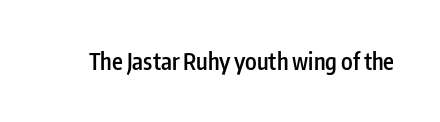
{"italic": "no", "bold": "semi", "underline": "no", "letter_spacing": "normal", "letter_spacing_em": 0.0, "glyph_px": 23}
